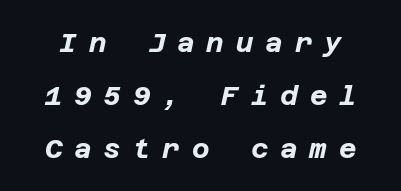
{"italic": "yes", "lean": "right", "slant_degrees": 12, "bold": "yes", "underline": "no", "line_spacing": "loose", "line_spacing_ratio": 1.96, "letter_spacing": "wide", "letter_spacing_em": 0.44, "glyph_px": 27}
